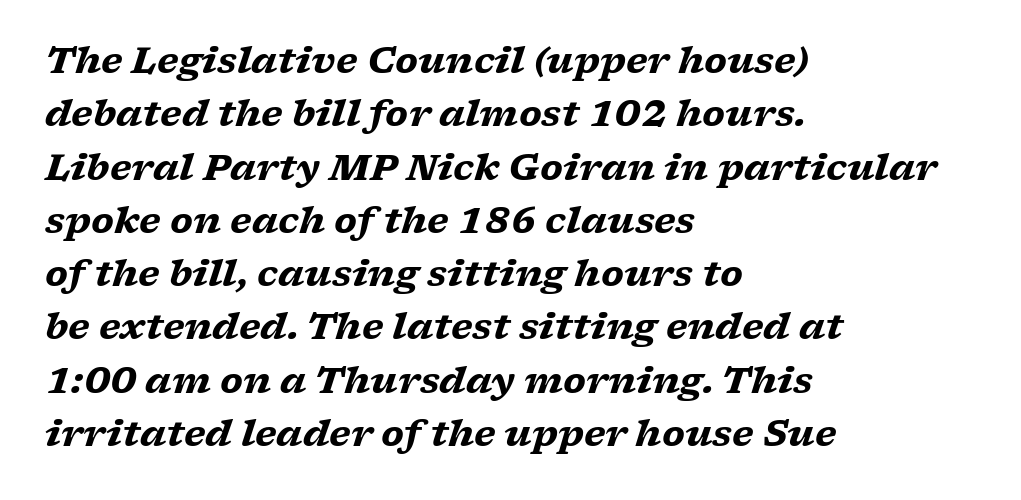
Between one letter and the next there's only the usual sliver of space. The rendering shows small feet on the letterforms — a serif design. The words here are not underlined. Compared with a centered layout, this one pins lines to the left instead.
